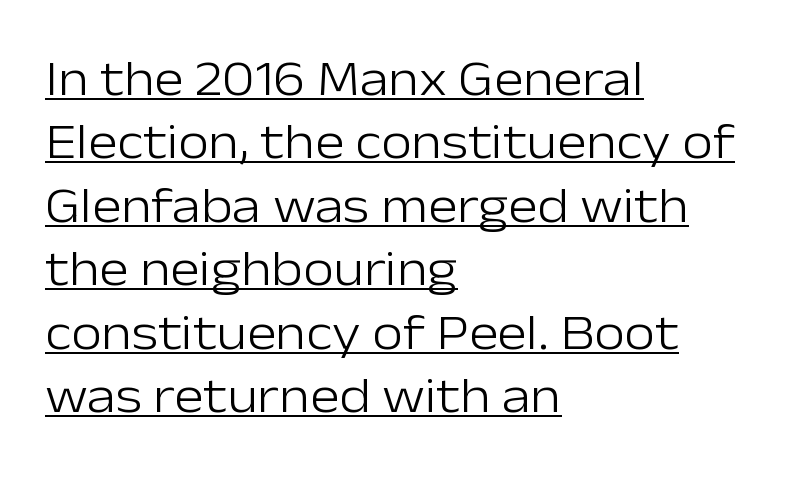
Q: Is the text bold? A: No.
Q: Is the text italic (slanted)? A: No, it is upright.
Q: Is the typeface a serif or a sans-serif typeface? A: Sans-serif.
Q: Is the text underlined? A: Yes.
Q: How is the paragraph aligned? A: Left-aligned.
Q: Is the spacing between letters normal or unusually wide? A: Normal.
Q: Is the spacing between lines tight, normal or loose? A: Normal.
Q: Width (condensed, normal, or wide)? A: Normal.
Q: Stroke contrast? A: Low.
Q: x-height? A: Medium.
Q: Monospaced? A: No.
